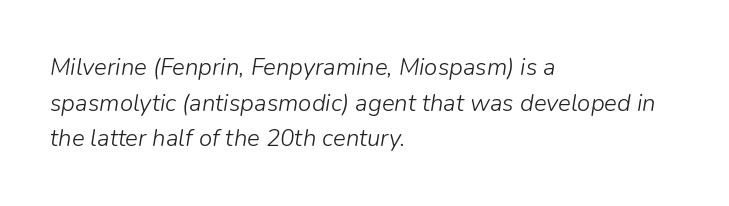
The image shows 24 px text type, italic (leaning right); set left-aligned, normal line spacing (1.48x), normal letter spacing, not underlined.
